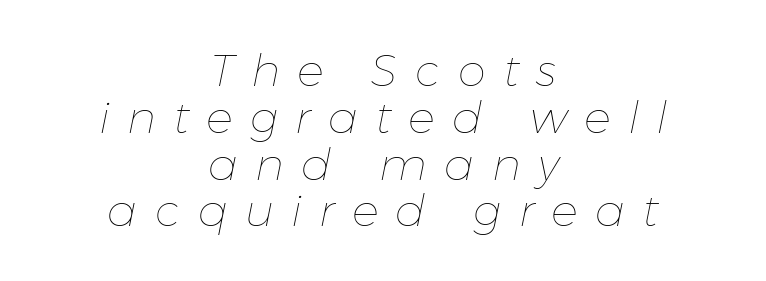
Q: Is the text bold? A: No.
Q: Is the text italic (slanted)? A: Yes, it leans right by about 11 degrees.
Q: Is the text underlined? A: No.
Q: How is the paragraph aligned? A: Centered.
Q: Is the spacing between letters normal or unusually wide? A: Unusually wide.
Q: Is the spacing between lines tight, normal or loose? A: Tight.
Q: Width (condensed, normal, or wide)? A: Normal.
Q: Stroke contrast? A: Low.
Q: x-height? A: Medium.
Q: Monospaced? A: No.
